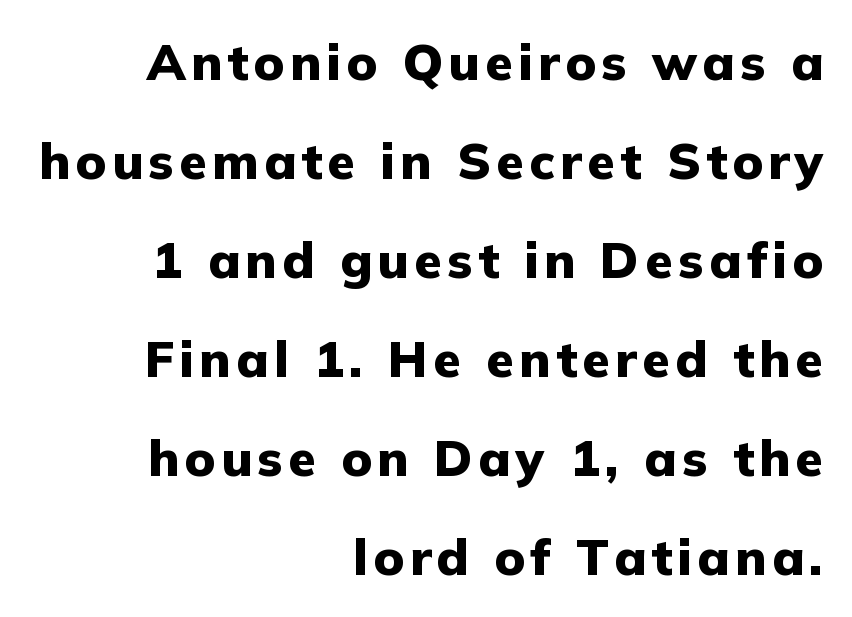
{"serif": "no", "italic": "no", "bold": "yes", "weight": "heavy", "width": "normal", "stroke_contrast": "low", "x_height": "medium", "monospaced": "no", "underline": "no", "align": "right", "line_spacing": "loose", "line_spacing_ratio": 1.98, "glyph_px": 50}
